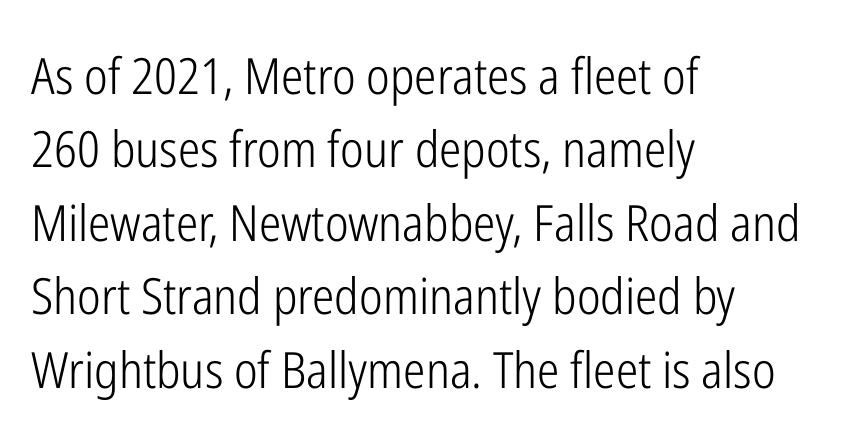
{"serif": "no", "italic": "no", "bold": "no", "weight": "light", "width": "condensed", "stroke_contrast": "low", "x_height": "medium", "monospaced": "no", "underline": "no", "align": "left", "line_spacing": "normal", "line_spacing_ratio": 1.47, "letter_spacing": "normal", "letter_spacing_em": 0.0, "glyph_px": 50}
